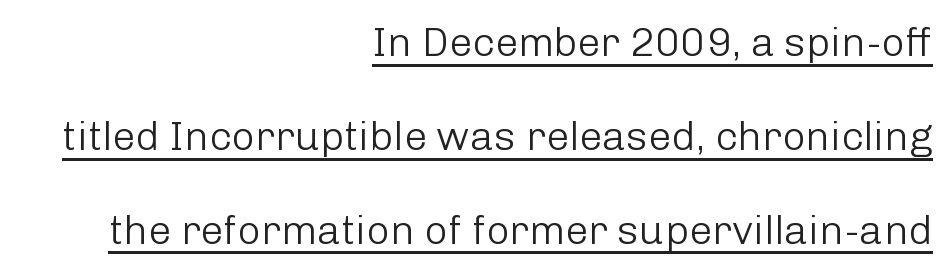
{"serif": "no", "italic": "no", "bold": "no", "weight": "light", "width": "normal", "stroke_contrast": "low", "x_height": "medium", "monospaced": "no", "underline": "yes", "align": "right", "line_spacing": "loose", "line_spacing_ratio": 2.29, "letter_spacing": "normal", "letter_spacing_em": 0.0, "glyph_px": 41}
